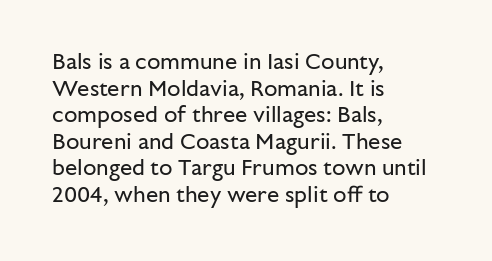
Q: Is the text bold? A: No.
Q: Is the text italic (slanted)? A: No, it is upright.
Q: Is the text underlined? A: No.
Q: How is the paragraph aligned? A: Left-aligned.
Q: Is the spacing between letters normal or unusually wide? A: Normal.
